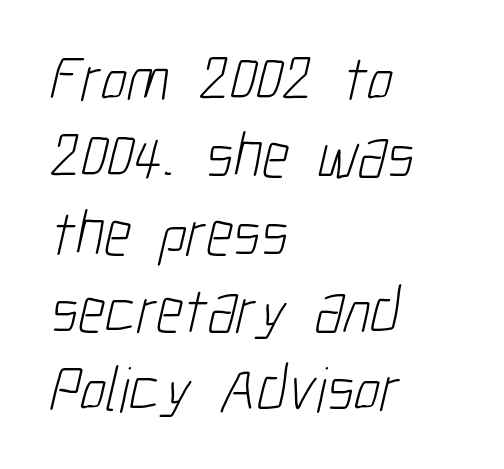
The image shows 64 px light, condensed sans-serif type; set left-aligned, line spacing 1.21x, normal letter spacing, not underlined; low stroke contrast and a medium x-height.
